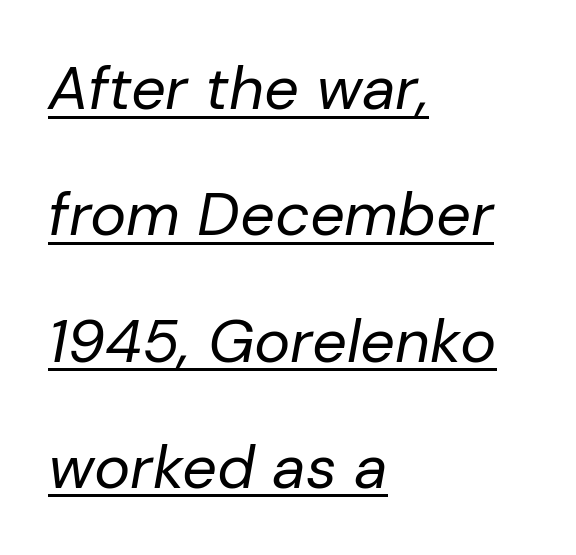
Q: Is the text bold? A: No.
Q: Is the text italic (slanted)? A: Yes, it leans right by about 10 degrees.
Q: Is the text underlined? A: Yes.
Q: How is the paragraph aligned? A: Left-aligned.
Q: Is the spacing between letters normal or unusually wide? A: Normal.
Q: Is the spacing between lines tight, normal or loose? A: Loose.
Q: Width (condensed, normal, or wide)? A: Normal.
Q: Stroke contrast? A: Low.
Q: x-height? A: Medium.
Q: Monospaced? A: No.
